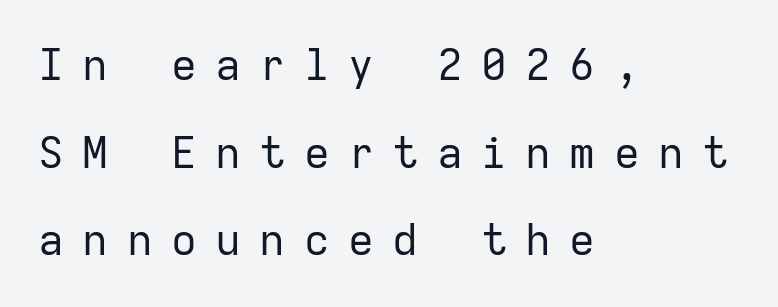
Looks like terminal output: every glyph gets an equal slot. Plain, unruled lines of type. No heavy texture on the line: the type isn't bold. A roman cut, with each character standing at attention. Letterform terminals end flat and unadorned throughout the passage. Compared with typical body copy, the letter spacing here is much looser.
